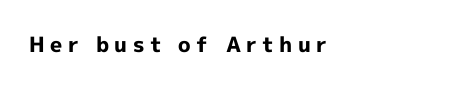
Q: Is the text bold? A: Yes.
Q: Is the text italic (slanted)? A: No, it is upright.
Q: Is the text underlined? A: No.
Q: How is the paragraph aligned? A: Left-aligned.
Q: Is the spacing between letters normal or unusually wide? A: Unusually wide.
